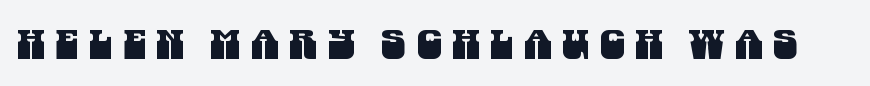
The baseline area is clear. I'd call this a sans setting — the letters go barefoot. The rendering uses natural spacing where letterforms have individual widths. Tracking here is generous; glyphs stand well apart from one another.
